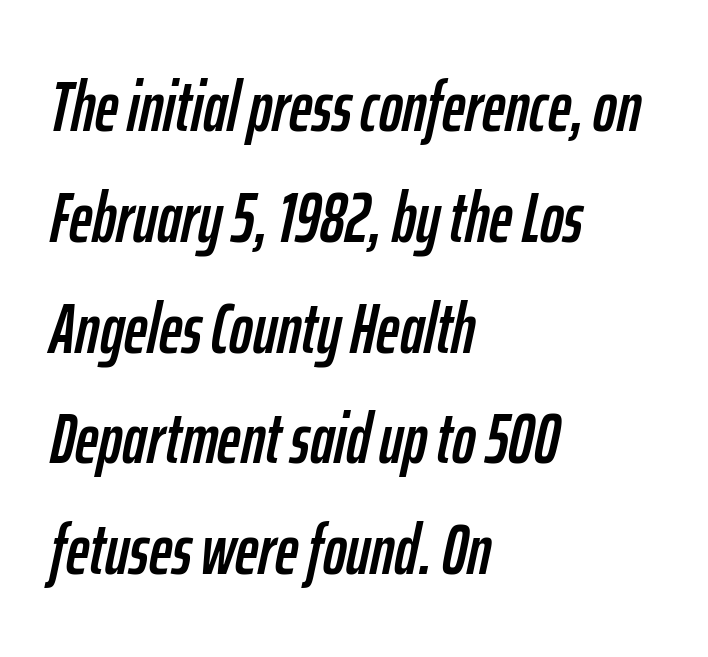
{"italic": "yes", "lean": "right", "slant_degrees": 12, "width": "condensed", "stroke_contrast": "low", "x_height": "medium", "monospaced": "no", "underline": "no", "align": "left", "line_spacing": "normal", "line_spacing_ratio": 1.56, "letter_spacing": "normal", "letter_spacing_em": 0.0, "glyph_px": 71}
